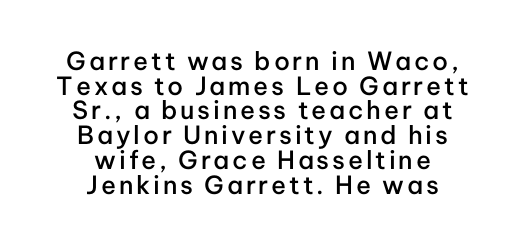
The image shows 25 px text type, upright; set centered, tight line spacing (0.99x), not underlined.
